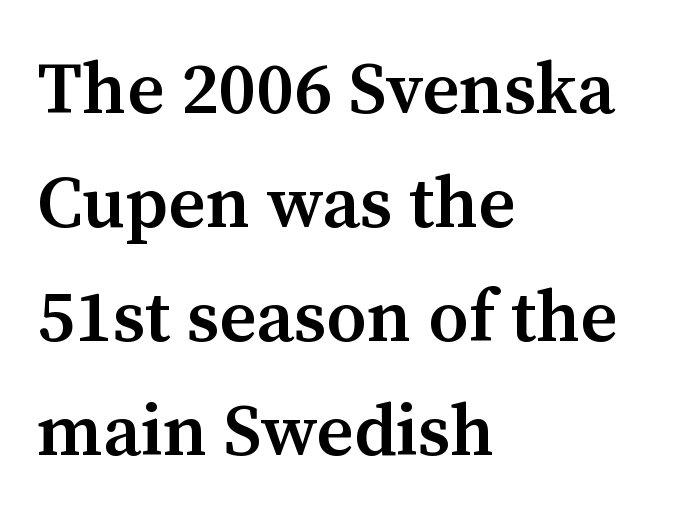
The image shows 73 px semibold serif type, upright; set left-aligned, normal line spacing (1.56x), normal letter spacing, not underlined; medium stroke contrast and a medium x-height.
